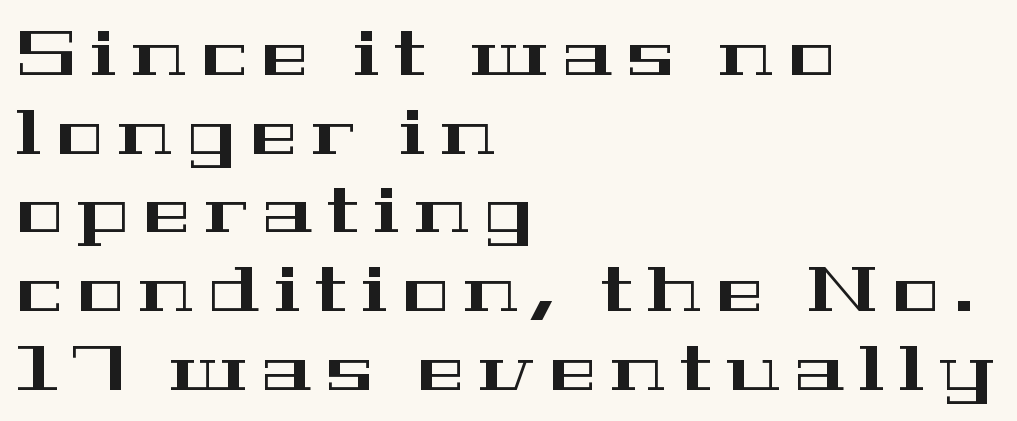
Q: Is the text italic (slanted)? A: No, it is upright.
Q: Is the typeface a serif or a sans-serif typeface? A: Serif.
Q: Is the text underlined? A: No.
Q: How is the paragraph aligned? A: Left-aligned.
Q: Is the spacing between letters normal or unusually wide? A: Unusually wide.
Q: Is the spacing between lines tight, normal or loose? A: Normal.
Q: Width (condensed, normal, or wide)? A: Wide.
Q: Stroke contrast? A: High.
Q: x-height? A: Medium.
Q: Monospaced? A: No.
